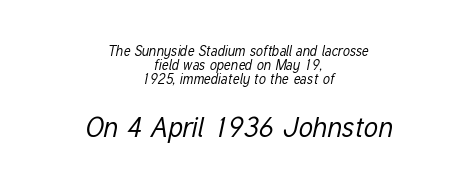
The image shows 28 px regular-weight, condensed type, italic (leaning right); set centered, tight line spacing (1.01x), normal letter spacing, not underlined; the second (bottom) block is 2.0x larger; low stroke contrast and a medium x-height.
